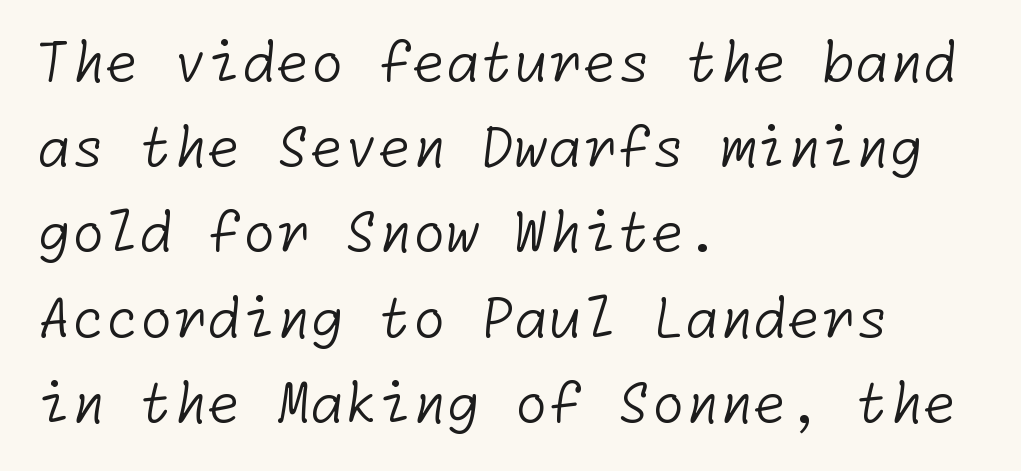
{"serif": "no", "bold": "no", "weight": "light", "width": "normal", "stroke_contrast": "low", "x_height": "medium", "underline": "no", "align": "left", "line_spacing": "normal", "line_spacing_ratio": 1.55, "letter_spacing": "normal", "letter_spacing_em": 0.0, "glyph_px": 55}
